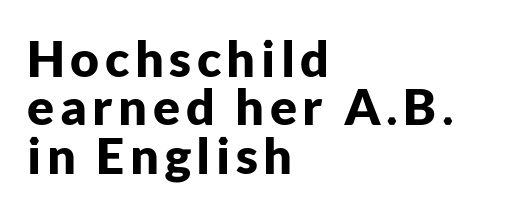
Words float on clear page, feet unadorned. These lines are composed in type without serifs. The leading is snug, giving the passage a crowded texture. In CSS terms this would be text-align: left. Look at the stroke-to-counter ratio: heavy, a bold. A roman cut, with each character standing at attention.
